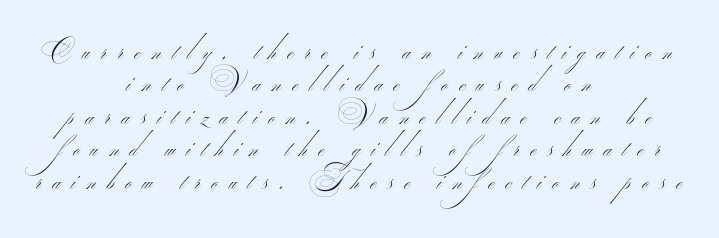
The image shows 27 px text type; set centered, line spacing 1.2x, unusually wide letter spacing (+0.42 em), not underlined.
